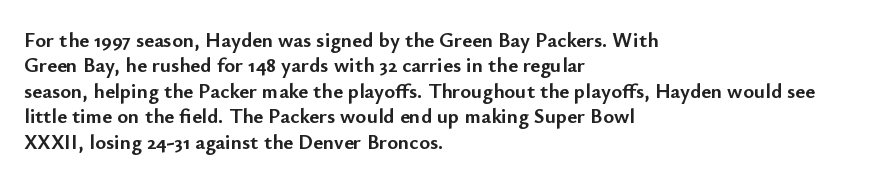
{"italic": "no", "bold": "yes", "underline": "no", "align": "left", "line_spacing_ratio": 1.21, "letter_spacing": "normal", "letter_spacing_em": 0.0, "glyph_px": 21}
